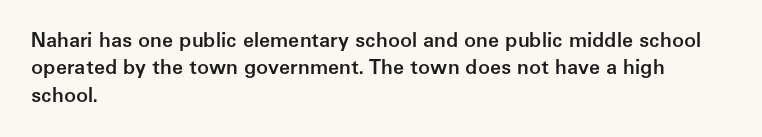
The image shows 20 px text type, upright; set left-aligned, normal line spacing (1.37x), normal letter spacing, not underlined.
